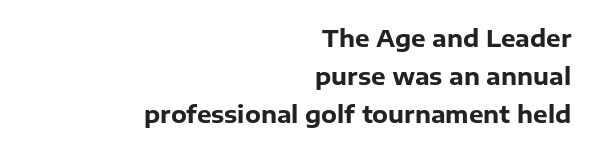
Q: Is the text bold? A: Yes.
Q: Is the text italic (slanted)? A: No, it is upright.
Q: Is the text underlined? A: No.
Q: How is the paragraph aligned? A: Right-aligned.
Q: Is the spacing between letters normal or unusually wide? A: Normal.
Q: Is the spacing between lines tight, normal or loose? A: Normal.
